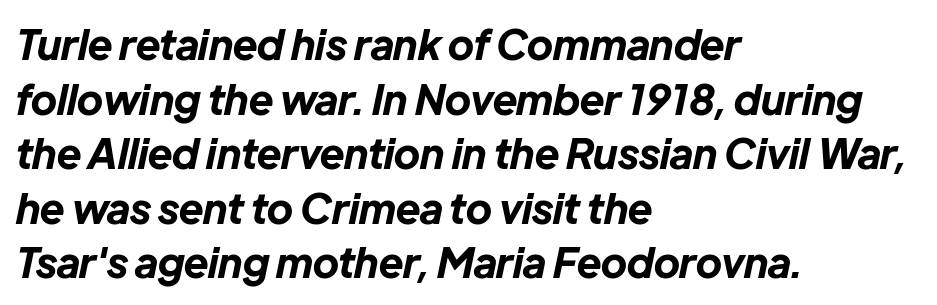
Q: Is the text bold? A: Yes.
Q: Is the text italic (slanted)? A: Yes, it leans right by about 12 degrees.
Q: Is the text underlined? A: No.
Q: How is the paragraph aligned? A: Left-aligned.
Q: Is the spacing between letters normal or unusually wide? A: Normal.
Q: Is the spacing between lines tight, normal or loose? A: Normal.
Q: Width (condensed, normal, or wide)? A: Normal.
Q: Stroke contrast? A: Low.
Q: x-height? A: Medium.
Q: Monospaced? A: No.
